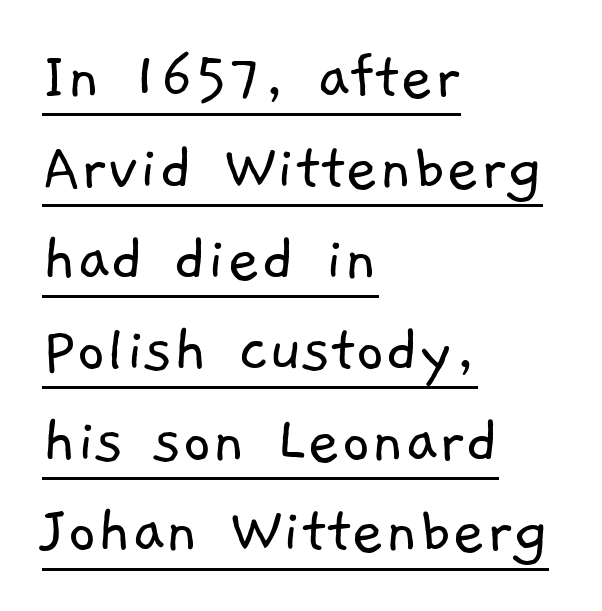
A classic flush-left, rag-right setting is used for this passage. No heavy texture on the line: the type isn't bold. The rendering uses a moderate line-height, typical for paragraphs. This rendering employs a face without finishing strokes, i.e., a sans-serif. Inter-character spacing is left at the font's built-in metrics.
